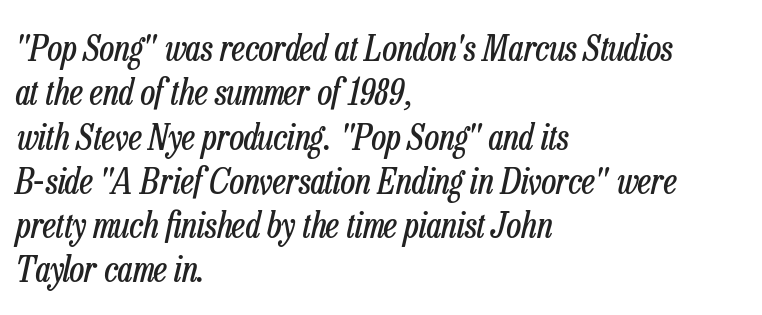
{"italic": "yes", "lean": "right", "slant_degrees": 13, "bold": "no", "weight": "regular", "width": "condensed", "stroke_contrast": "low", "x_height": "medium", "monospaced": "no", "underline": "no", "align": "left", "line_spacing_ratio": 1.23, "letter_spacing": "normal", "letter_spacing_em": 0.0, "glyph_px": 36}
